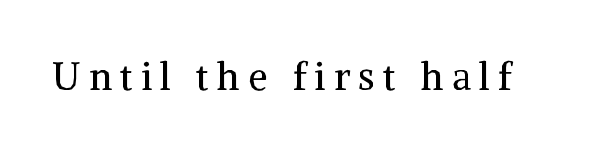
The axis of the letterforms is exactly vertical. In terms of letterform style, serifs are clearly present. Weight class: somewhere from thin through regular. The rendering inserts visible extra space after every character. Is this a fixed-width face? No — the glyphs have proportional, varying widths.
